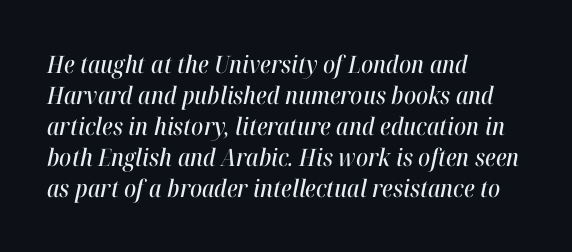
Slanted lettering throughout. Compared with typical body copy, the letter spacing here is the same. The words here are not underlined. Summary of vertical rhythm: regular, with standard interline spacing. Line beginnings align vertically; line endings do not.
